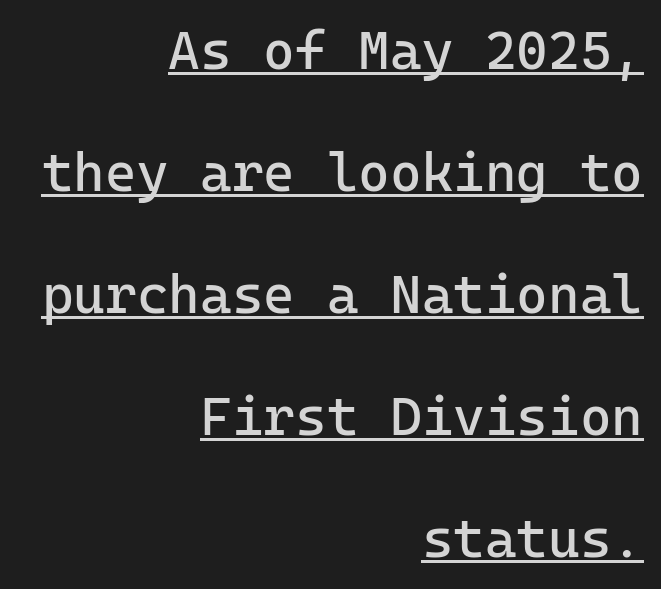
Note: no serifs on the glyphs. Does a line run under the words? Yes, clearly. Summary of vertical rhythm: relaxed, with wide interline spacing. The letters sit at their default tracking, neither squeezed nor spread. The letters stand straight up with perfectly vertical stems. Stroke mass is kept to a normal reading level or below.
